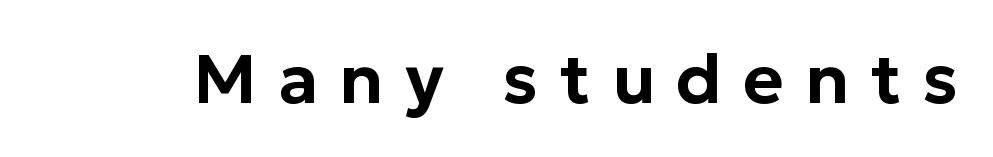
Here the designer chose a conventional face with non-uniform glyph widths. In terms of posture, this sample is upright. No word sits above an underline. You can tell from the bare stems that sans-serif type was used.
